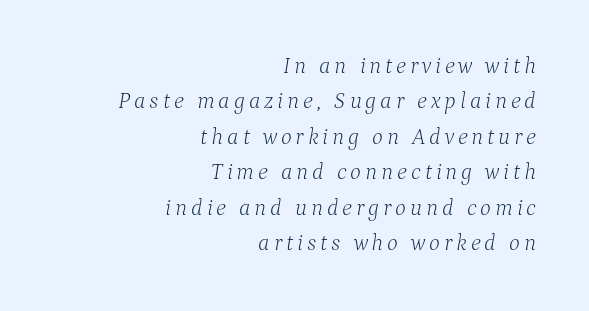
Q: Is the text bold? A: No.
Q: Is the text italic (slanted)? A: Yes, it leans right by about 9 degrees.
Q: Is the text underlined? A: No.
Q: How is the paragraph aligned? A: Right-aligned.
Q: Is the spacing between lines tight, normal or loose? A: Normal.
